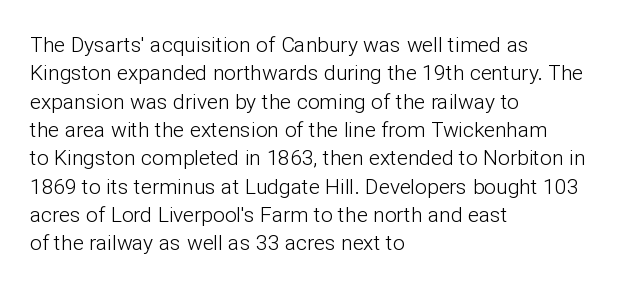
Evenly set lines give the paragraph a standard silhouette. Students, note that the glyphs here touch the page at normal intervals. In terms of posture, this sample is upright. Typeset ragged right — the left edge is the straight one.
